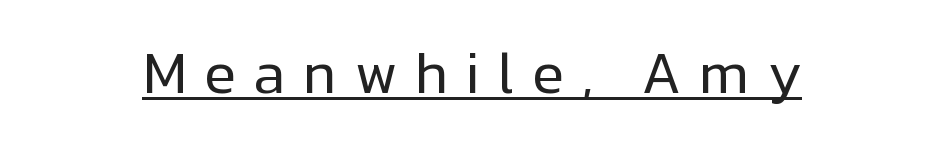
Q: Is the text bold? A: No.
Q: Is the text italic (slanted)? A: No, it is upright.
Q: Is the typeface a serif or a sans-serif typeface? A: Sans-serif.
Q: Is the text underlined? A: Yes.
Q: How is the paragraph aligned? A: Centered.
Q: Is the spacing between letters normal or unusually wide? A: Unusually wide.
Q: Width (condensed, normal, or wide)? A: Normal.
Q: Stroke contrast? A: Low.
Q: x-height? A: Medium.
Q: Monospaced? A: No.
